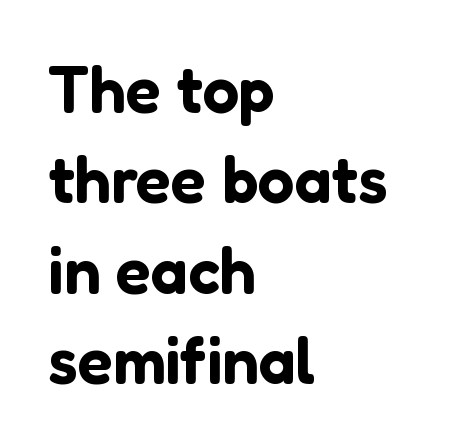
The image shows 65 px sans-serif type, upright; set left-aligned, normal line spacing (1.39x), normal letter spacing, not underlined; low stroke contrast and a medium x-height.
